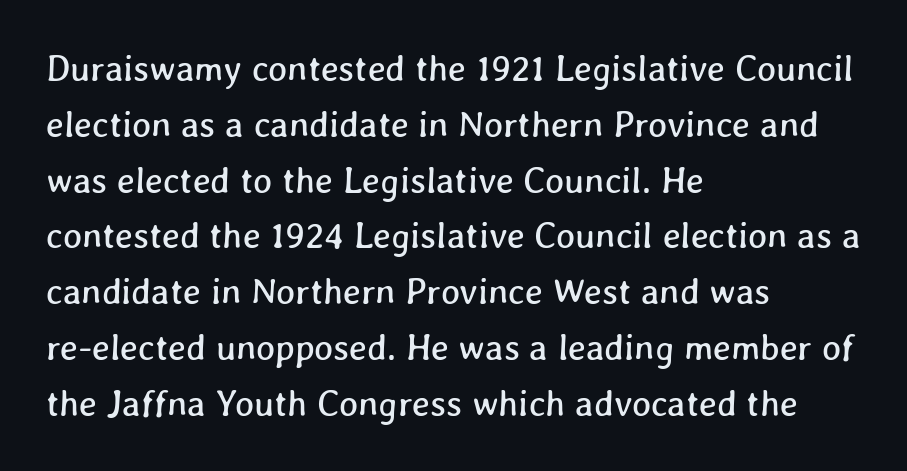
The image shows 36 px text type; set left-aligned, normal line spacing (1.55x), normal letter spacing, not underlined; low stroke contrast and a medium x-height.
